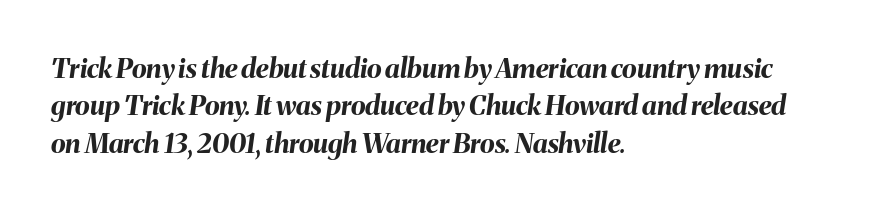
{"italic": "yes", "lean": "right", "slant_degrees": 8, "bold": "yes", "underline": "no", "align": "left", "line_spacing": "normal", "line_spacing_ratio": 1.38, "letter_spacing": "normal", "letter_spacing_em": 0.0, "glyph_px": 27}
